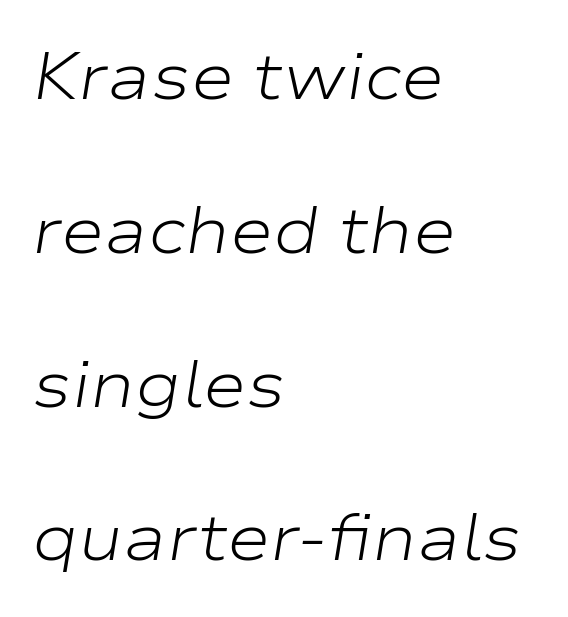
Q: Is the text bold? A: No.
Q: Is the text italic (slanted)? A: Yes, it leans right by about 9 degrees.
Q: Is the text underlined? A: No.
Q: How is the paragraph aligned? A: Left-aligned.
Q: Is the spacing between letters normal or unusually wide? A: Normal.
Q: Is the spacing between lines tight, normal or loose? A: Loose.
Q: Width (condensed, normal, or wide)? A: Wide.
Q: Stroke contrast? A: Low.
Q: x-height? A: Medium.
Q: Monospaced? A: No.
